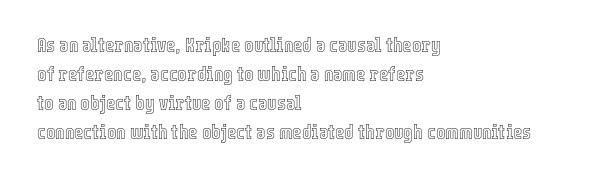
Q: Is the text italic (slanted)? A: No, it is upright.
Q: Is the text underlined? A: No.
Q: How is the paragraph aligned? A: Left-aligned.
Q: Is the spacing between letters normal or unusually wide? A: Normal.
Q: Is the spacing between lines tight, normal or loose? A: Normal.
